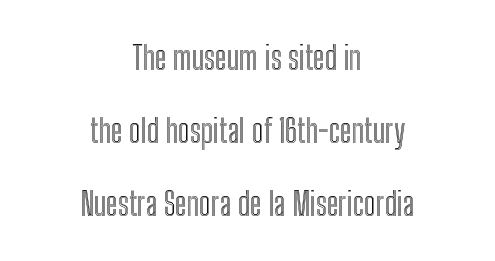
{"italic": "no", "width": "condensed", "x_height": "medium", "monospaced": "no", "underline": "no", "align": "center", "line_spacing": "loose", "line_spacing_ratio": 2.28, "letter_spacing": "normal", "letter_spacing_em": 0.0, "glyph_px": 32}
